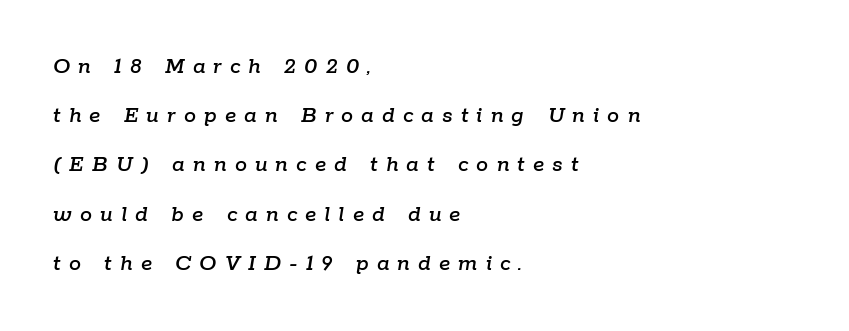
{"italic": "yes", "lean": "right", "slant_degrees": 9, "underline": "no", "align": "left", "line_spacing": "loose", "line_spacing_ratio": 2.05, "letter_spacing": "wide", "letter_spacing_em": 0.34, "glyph_px": 24}
